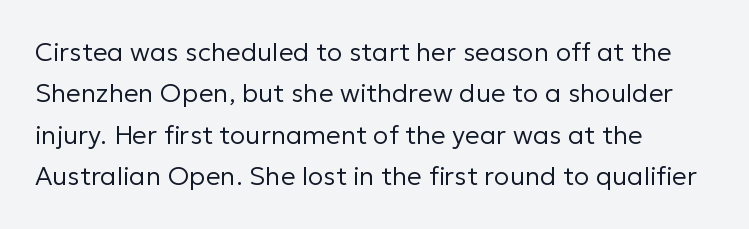
Each stroke keeps to a modest, everyday thickness or less. Whoever set this chose a conventional vertical rhythm. Caption: multi-line text, flush left, ragged right. Underlining? Definitely not there.
